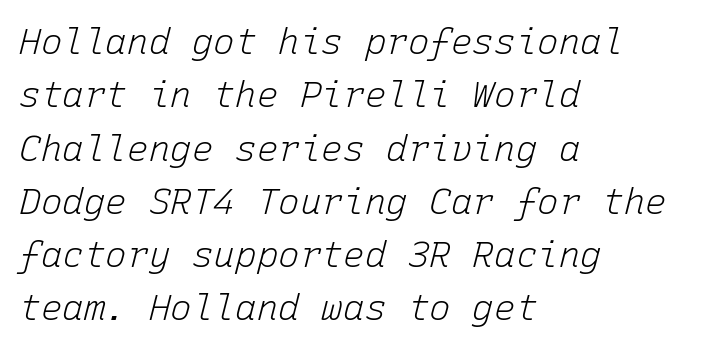
Casual observation: everything's shoved over to the left. Here the glyphs are tracked normally, forming tight word shapes. Rule under the text: the space is simply empty. You could count columns in this text — the font is strictly monospaced. Is the type slanted? Yes — the strokes lean at a clear angle.
